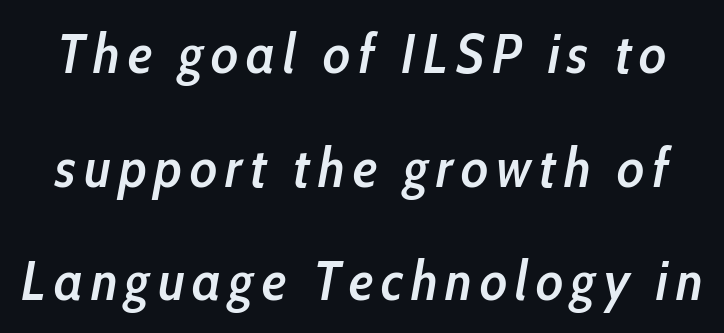
I'd describe the lettering as semibold — firm but not a full bold. These lines stand farther apart than default settings would place them. Any mark beneath the type? The region is blank. Character widths vary here, with narrow letters taking less room than wide ones.
